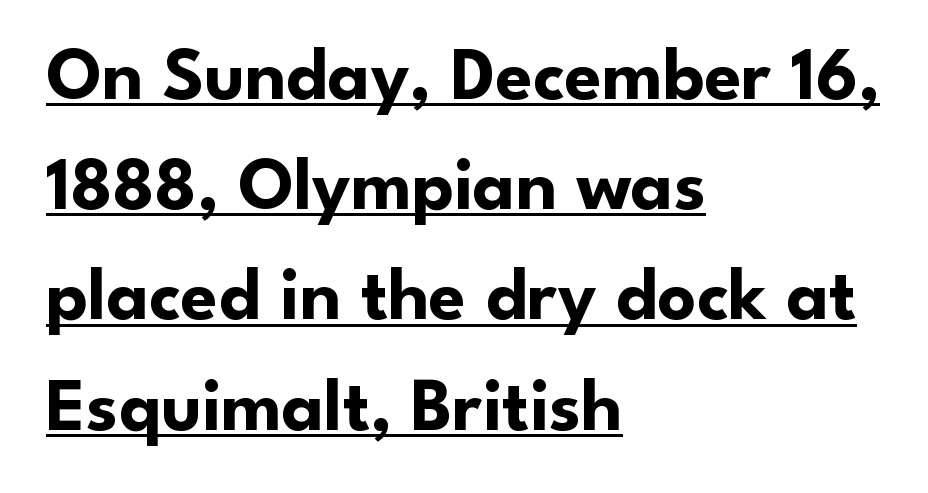
The image shows 75 px bold sans-serif type, upright; set left-aligned, normal line spacing (1.47x), normal letter spacing, underlined; low stroke contrast and a small x-height.
